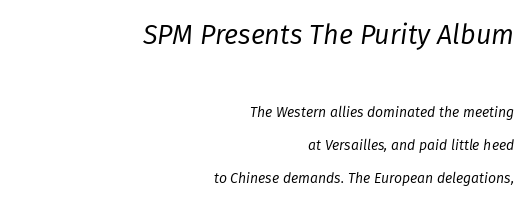
The space between consecutive lines is lavish. Type without underlining. The passage shown begins with its larger block and ends with its smaller one. The font sits on the lighter half of the weight spectrum, regular included. Leftover space on each line is placed entirely before the opening word. Default kerning and tracking; the words read as compact shapes.
